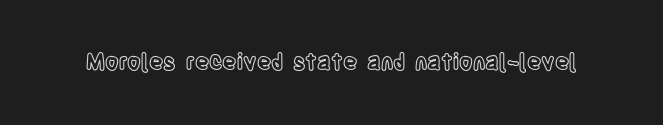
Tall strokes in this sample are plumb rather than angled. Short note: letters normally spaced. Lines of text with bare space underneath.
